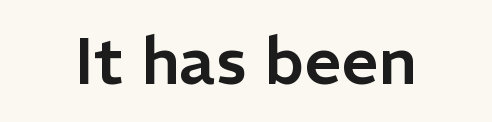
The passage shown is typed in a proportional face where columns would drift. Do the letters lean? They stand straight. Each row of text sits above clean, open space. Each word holds together tightly as a unit, with standard inter-letter gaps. This rendering employs a face without finishing strokes, i.e., a sans-serif.
